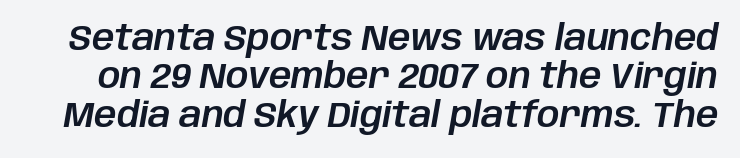
The image shows 35 px text type, italic (leaning right); set tight line spacing (1.1x), normal letter spacing, not underlined; low stroke contrast and a large x-height.
